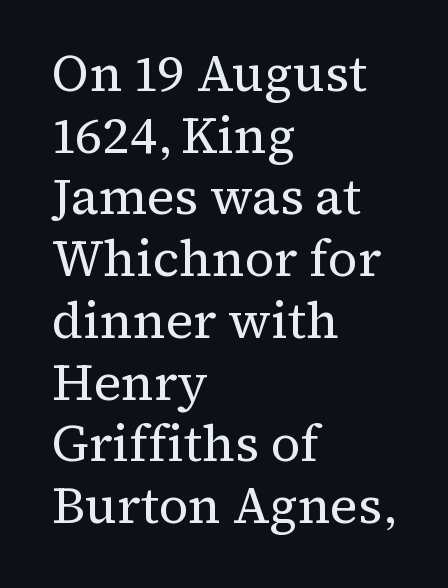
The image shows 51 px regular-weight serif type, upright; set left-aligned, line spacing 1.21x, normal letter spacing, not underlined; medium stroke contrast and a medium x-height.
